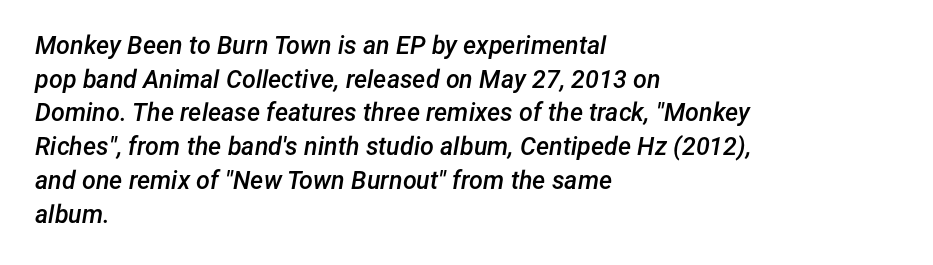
Q: Is the text bold? A: Semi-bold.
Q: Is the text italic (slanted)? A: Yes, it leans right by about 12 degrees.
Q: Is the text underlined? A: No.
Q: How is the paragraph aligned? A: Left-aligned.
Q: Is the spacing between letters normal or unusually wide? A: Normal.
Q: Is the spacing between lines tight, normal or loose? A: Normal.
